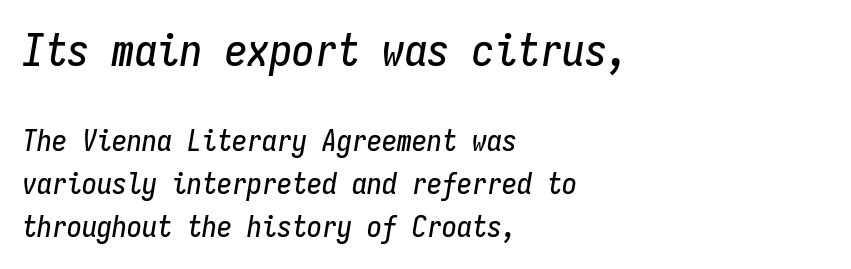
Notice how the passage keeps a crisp vertical edge on the left only. The leading is moderate, giving the passage an even texture. Words appear dense and cohesive because spacing is normal. Descender tails drop into unmarked territory. The face used here is monospaced, like something from a code editor.
